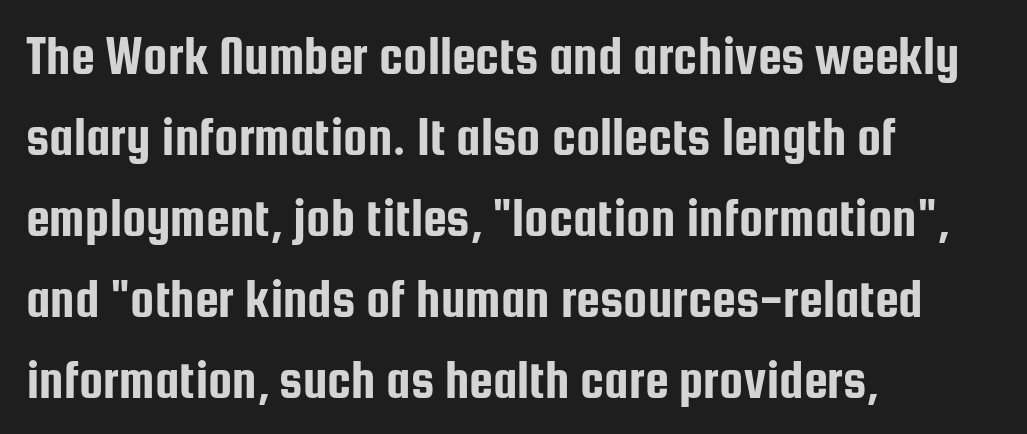
{"serif": "no", "italic": "no", "width": "condensed", "stroke_contrast": "low", "x_height": "medium", "monospaced": "no", "underline": "no", "align": "left", "line_spacing": "normal", "line_spacing_ratio": 1.5, "letter_spacing": "normal", "letter_spacing_em": 0.0, "glyph_px": 54}
